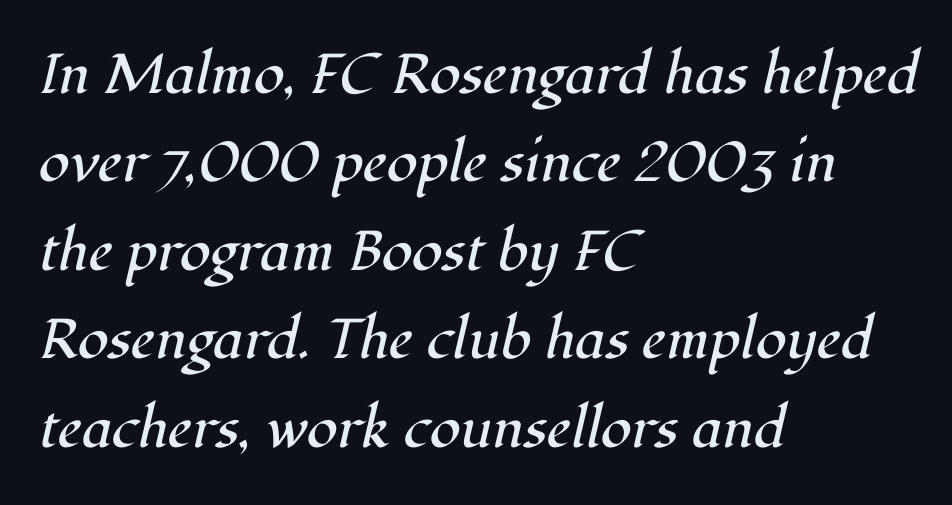
The image shows 56 px regular-weight serif type, italic (leaning right); set left-aligned, normal line spacing (1.58x), normal letter spacing, not underlined; high stroke contrast and a medium x-height.
